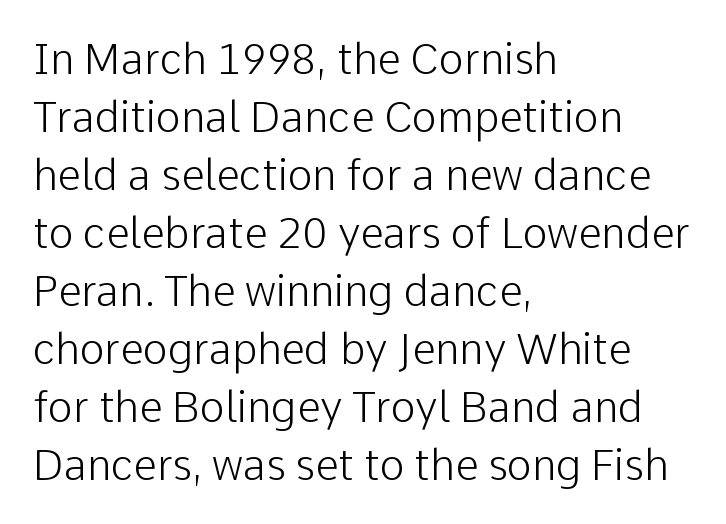
The image shows 42 px light sans-serif type, upright; set left-aligned, normal line spacing (1.38x), normal letter spacing, not underlined; low stroke contrast and a medium x-height.
